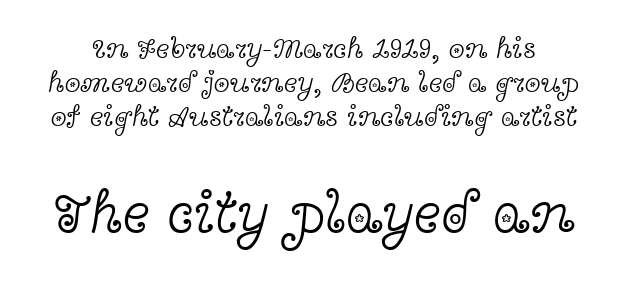
Q: Is the text bold? A: No.
Q: Is the text italic (slanted)? A: No, it is upright.
Q: Is the typeface a serif or a sans-serif typeface? A: Serif.
Q: Is the text underlined? A: No.
Q: Is the spacing between letters normal or unusually wide? A: Normal.
Q: Which block of text is set in a larger size, the first (top) or the second (bottom)? A: The second (bottom) one.
Q: Width (condensed, normal, or wide)? A: Wide.
Q: x-height? A: Medium.
Q: Monospaced? A: No.
